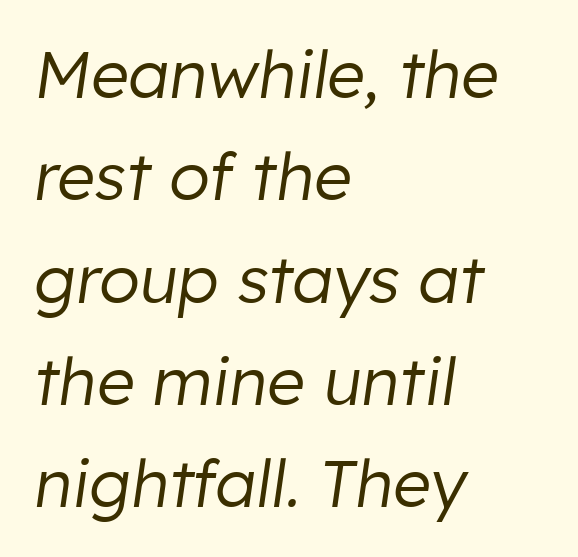
{"italic": "yes", "lean": "right", "slant_degrees": 8, "bold": "no", "weight": "regular", "width": "normal", "stroke_contrast": "low", "x_height": "medium", "monospaced": "no", "underline": "no", "align": "left", "line_spacing": "normal", "line_spacing_ratio": 1.55, "letter_spacing": "normal", "letter_spacing_em": 0.0, "glyph_px": 66}
